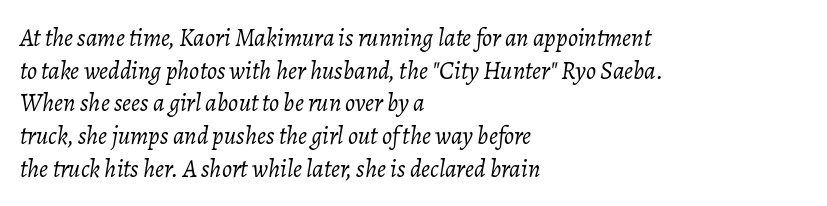
Q: Is the text bold? A: No.
Q: Is the text italic (slanted)? A: Yes, it leans right by about 7 degrees.
Q: Is the text underlined? A: No.
Q: How is the paragraph aligned? A: Left-aligned.
Q: Is the spacing between letters normal or unusually wide? A: Normal.
Q: Is the spacing between lines tight, normal or loose? A: Normal.
